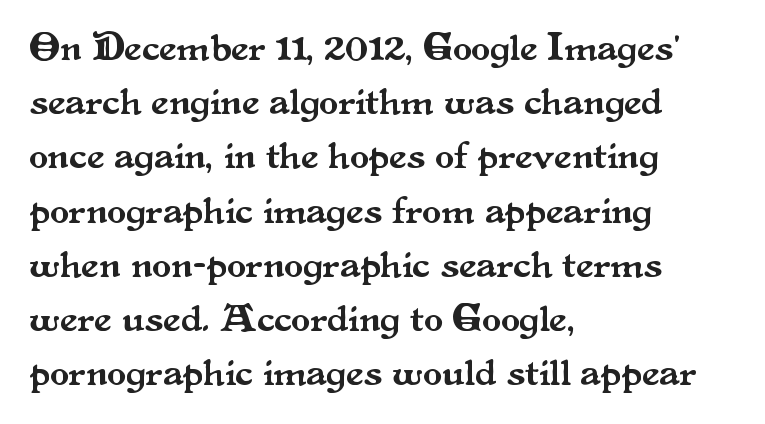
{"serif": "yes", "italic": "no", "width": "normal", "stroke_contrast": "medium", "x_height": "small", "monospaced": "no", "underline": "no", "align": "left", "line_spacing": "normal", "line_spacing_ratio": 1.39, "letter_spacing": "normal", "letter_spacing_em": 0.0, "glyph_px": 39}
